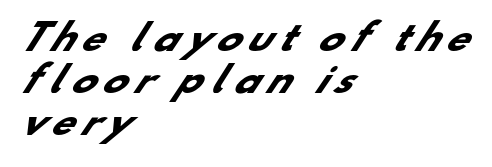
The image shows 36 px heavy sans-serif type; set left-aligned, line spacing 1.17x, unusually wide letter spacing (+0.21 em), not underlined; low stroke contrast and a small x-height.
